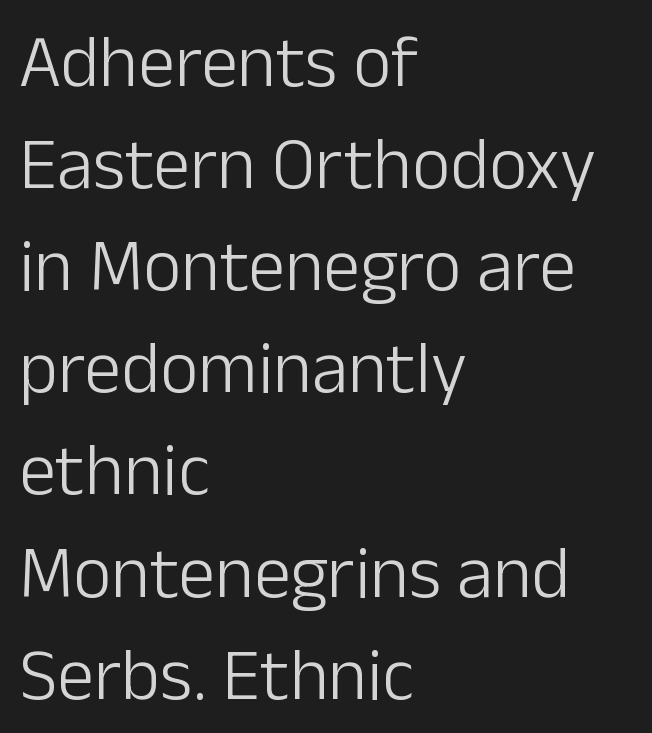
The image shows 74 px light sans-serif type, upright; set left-aligned, normal line spacing (1.38x), normal letter spacing, not underlined; low stroke contrast and a medium x-height.
